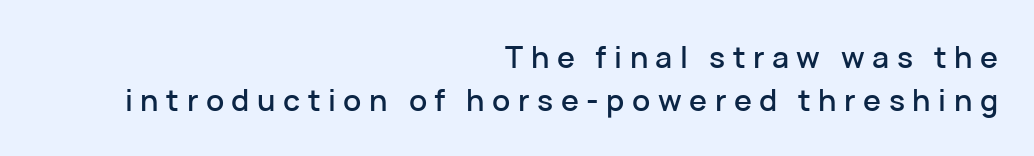
{"serif": "no", "italic": "no", "width": "normal", "stroke_contrast": "low", "x_height": "medium", "monospaced": "no", "underline": "no", "align": "right", "line_spacing": "normal", "line_spacing_ratio": 1.43, "letter_spacing": "wide", "letter_spacing_em": 0.25, "glyph_px": 30}
